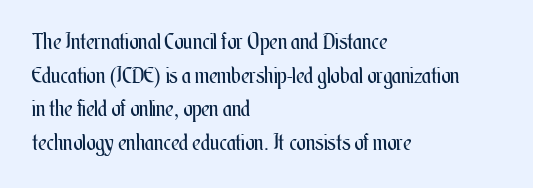
The image shows 22 px text type, upright; set left-aligned, normal line spacing (1.53x), normal letter spacing, not underlined.
